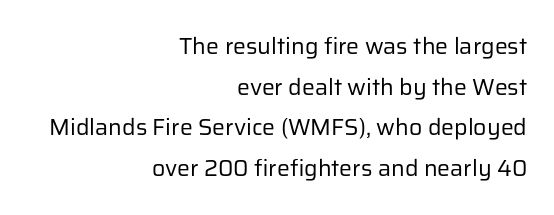
The image shows 23 px text type, upright; set right-aligned, line spacing 1.77x, normal letter spacing, not underlined.
